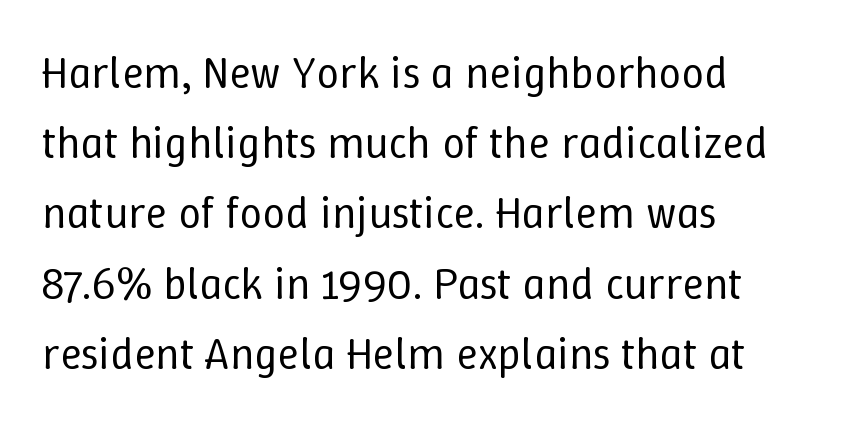
Each stroke keeps to a modest, everyday thickness or less. Anything drawn beneath the words? Only blank space. A roman cut, with each character standing at attention. The block of text has a typical density, with ordinary space between rows.
